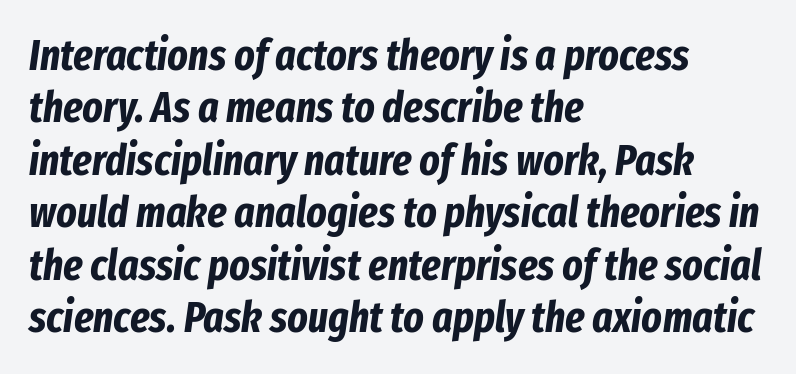
Q: Is the text bold? A: Yes.
Q: Is the text italic (slanted)? A: Yes, it leans right by about 8 degrees.
Q: Is the text underlined? A: No.
Q: How is the paragraph aligned? A: Left-aligned.
Q: Is the spacing between letters normal or unusually wide? A: Normal.
Q: Width (condensed, normal, or wide)? A: Condensed.
Q: Stroke contrast? A: Low.
Q: x-height? A: Medium.
Q: Monospaced? A: No.
